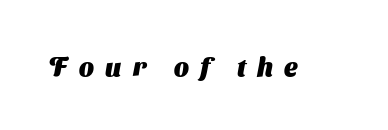
{"bold": "yes", "underline": "no", "letter_spacing": "wide", "letter_spacing_em": 0.44, "glyph_px": 26}
